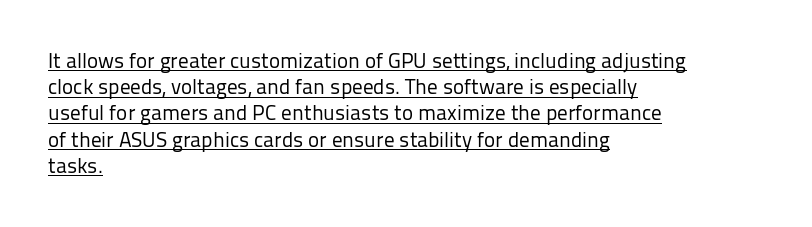
Q: Is the text bold? A: No.
Q: Is the text italic (slanted)? A: No, it is upright.
Q: Is the text underlined? A: Yes.
Q: How is the paragraph aligned? A: Left-aligned.
Q: Is the spacing between letters normal or unusually wide? A: Normal.
Q: Is the spacing between lines tight, normal or loose? A: Normal.
